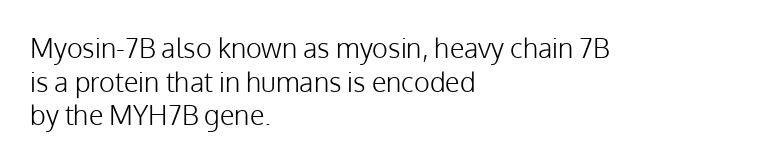
Q: Is the text bold? A: No.
Q: Is the text italic (slanted)? A: No, it is upright.
Q: Is the text underlined? A: No.
Q: How is the paragraph aligned? A: Left-aligned.
Q: Is the spacing between letters normal or unusually wide? A: Normal.
Q: Is the spacing between lines tight, normal or loose? A: Normal.
